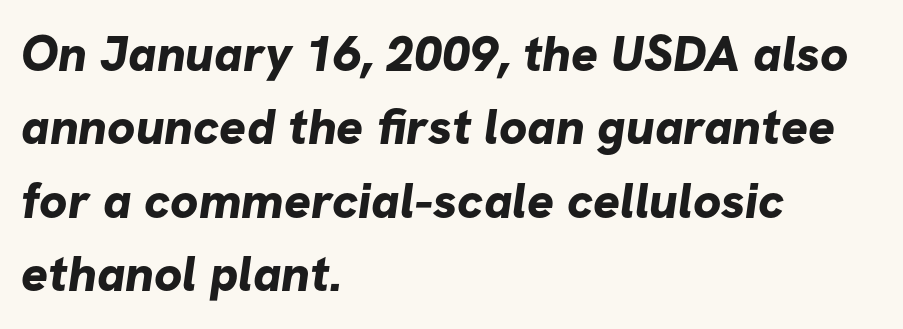
{"serif": "no", "bold": "yes", "weight": "bold", "width": "normal", "stroke_contrast": "low", "x_height": "medium", "monospaced": "no", "underline": "no", "align": "left", "line_spacing": "normal", "line_spacing_ratio": 1.47, "letter_spacing": "normal", "letter_spacing_em": 0.0, "glyph_px": 50}
